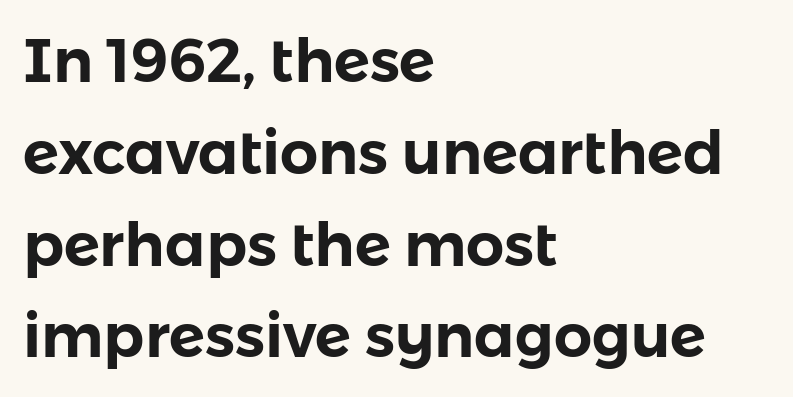
{"serif": "no", "italic": "no", "width": "normal", "stroke_contrast": "low", "x_height": "medium", "monospaced": "no", "underline": "no", "align": "left", "line_spacing": "normal", "line_spacing_ratio": 1.53, "letter_spacing": "normal", "letter_spacing_em": 0.0, "glyph_px": 60}
